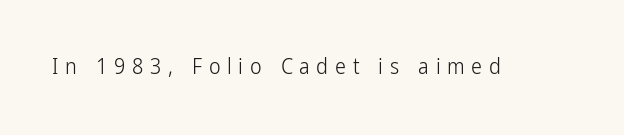
{"italic": "no", "bold": "no", "underline": "no", "letter_spacing": "wide", "letter_spacing_em": 0.3, "glyph_px": 22}
